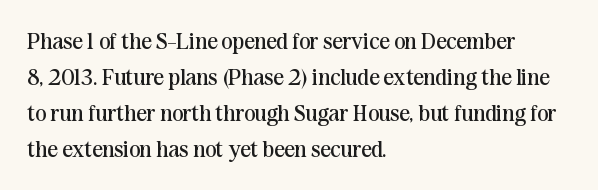
The foot of each line stays bare and open. It's the straight-up-and-down kind of type. The gaps between neighbouring characters are ordinary and unremarkable. A normal amount of white space separates one row of letters from the next. Typeset ragged right — the left edge is the straight one. Is the stroke heavy? The answer is a plain regular-or-lighter.
